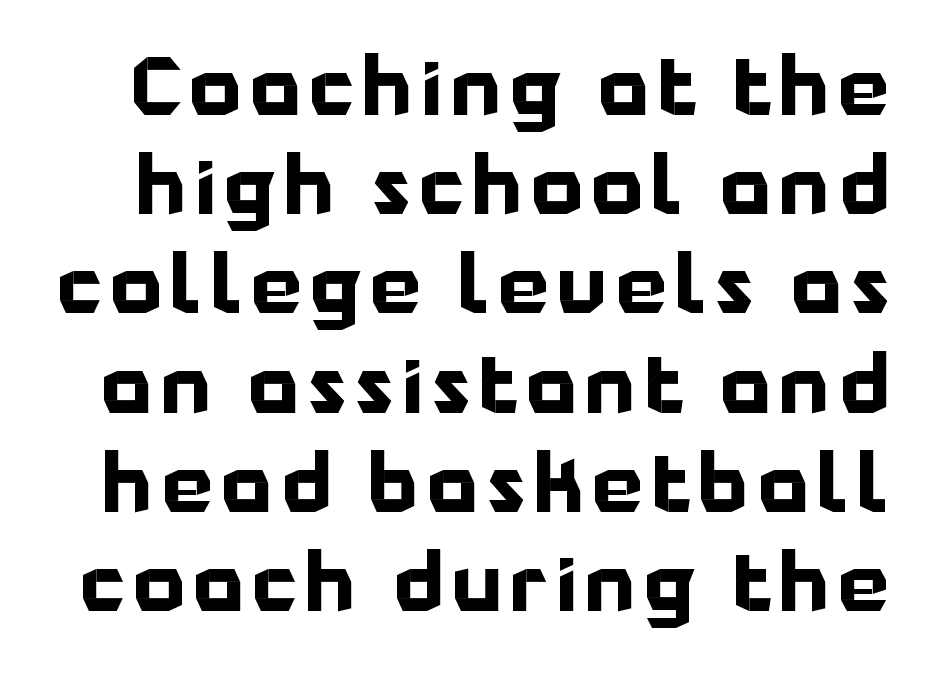
Are there feet on the stems? There aren't — it's a sans. Unmarked baselines from the first word to the last. The characters look thick and weighty, a clear bold. Unlike italic type, these characters show no tilt at all. Spacing verdict: proportional, widths tailored to each character.
